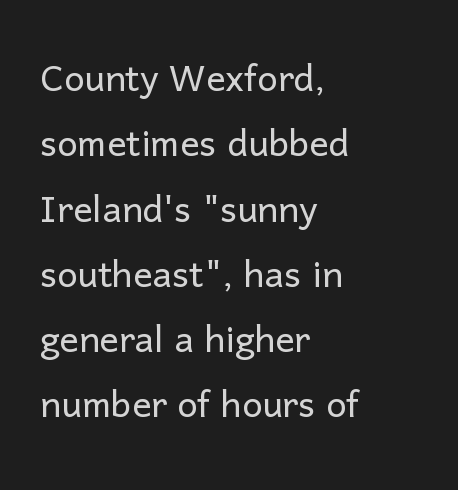
Q: Is the text bold? A: No.
Q: Is the text italic (slanted)? A: No, it is upright.
Q: Is the typeface a serif or a sans-serif typeface? A: Sans-serif.
Q: Is the text underlined? A: No.
Q: How is the paragraph aligned? A: Left-aligned.
Q: Is the spacing between letters normal or unusually wide? A: Normal.
Q: Is the spacing between lines tight, normal or loose? A: Normal.
Q: Width (condensed, normal, or wide)? A: Normal.
Q: Stroke contrast? A: Low.
Q: x-height? A: Medium.
Q: Monospaced? A: No.
